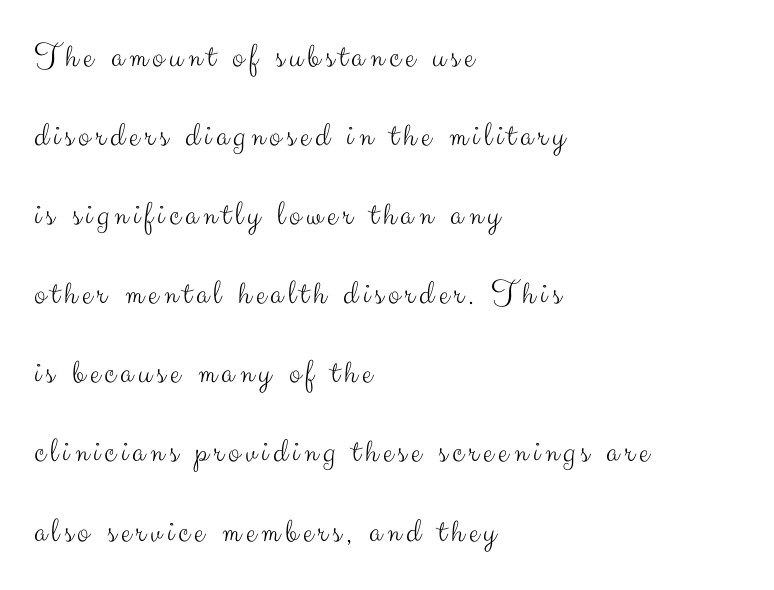
{"serif": "no", "bold": "no", "weight": "light", "width": "normal", "stroke_contrast": "medium", "x_height": "small", "monospaced": "no", "underline": "no", "align": "left", "line_spacing": "loose", "line_spacing_ratio": 2.26, "glyph_px": 35}
